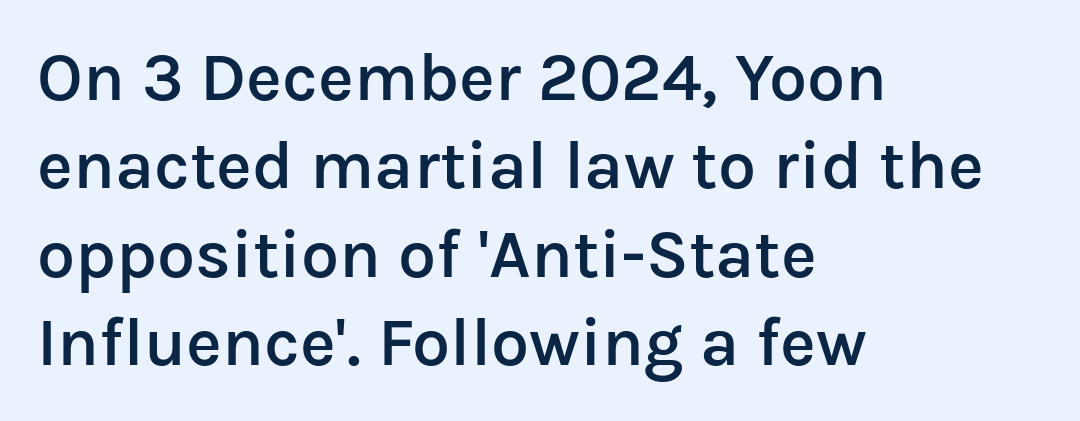
Moderately thickened strokes mark this as semibold type. Does the copy run flush right? No — it runs flush left. This sample has the flowing, uneven cadence of proportional lettering. A typesetter would call this leading conventional body-copy spacing. Plain, unruled lines of type.
